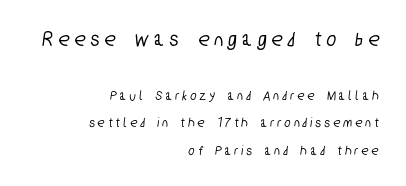
Character size in the leading block exceeds that of the trailing block. Does the copy run flush right? Yes — the right margin is perfectly even. The foot of each line stays bare and open. Horizontal bands of white between lines are thick stripes. Honestly, the letter spacing is so wide it's the main thing you notice.
